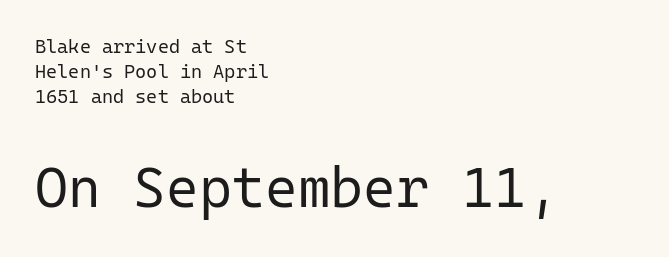
Q: Is the text bold? A: No.
Q: Is the text italic (slanted)? A: No, it is upright.
Q: Is the typeface a serif or a sans-serif typeface? A: Sans-serif.
Q: Is the text underlined? A: No.
Q: How is the paragraph aligned? A: Left-aligned.
Q: Is the spacing between letters normal or unusually wide? A: Normal.
Q: Is the spacing between lines tight, normal or loose? A: Normal.
Q: Which block of text is set in a larger size, the first (top) or the second (bottom)? A: The second (bottom) one.
Q: Width (condensed, normal, or wide)? A: Normal.
Q: Stroke contrast? A: Low.
Q: x-height? A: Medium.
Q: Monospaced? A: Yes.
